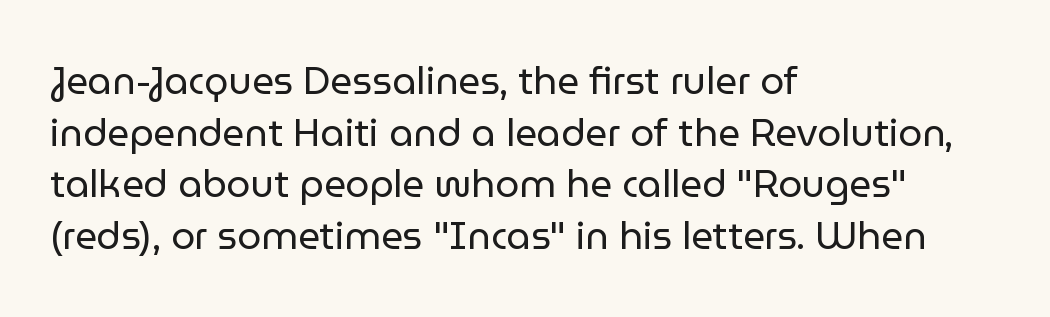
The image shows 38 px regular-weight sans-serif type, upright; set left-aligned, normal line spacing (1.36x), normal letter spacing, not underlined; low stroke contrast and a medium x-height.
